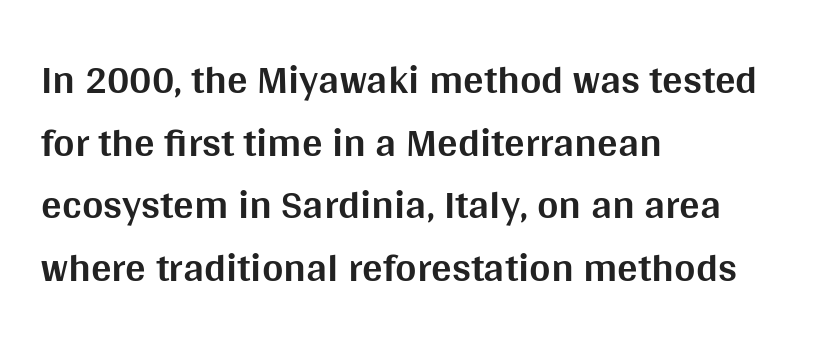
The rendering uses natural spacing where letterforms have individual widths. When letters stand straight like this, we call the style roman or upright. The typesetter chose a ragged-right arrangement here. Bold? Absolutely — the strokes are thick and heavy. Standard letterfit; no display-style spreading of the glyphs.
